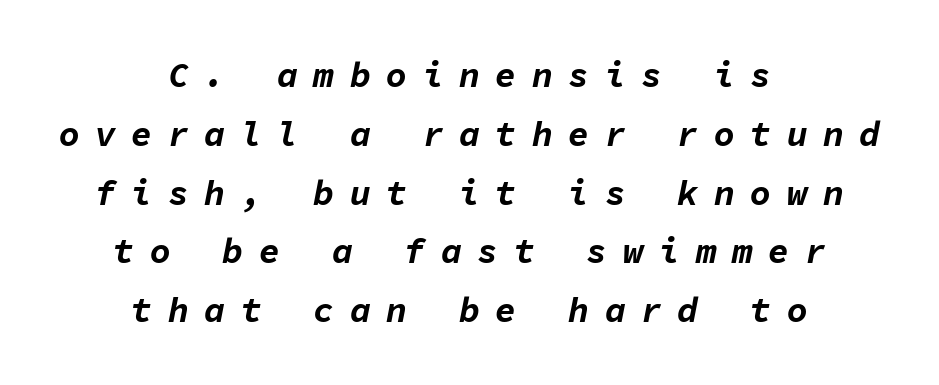
The image shows 35 px bold type, italic (leaning right), monospaced; set centered, normal line spacing (1.68x), unusually wide letter spacing (+0.44 em), not underlined; low stroke contrast and a medium x-height.
